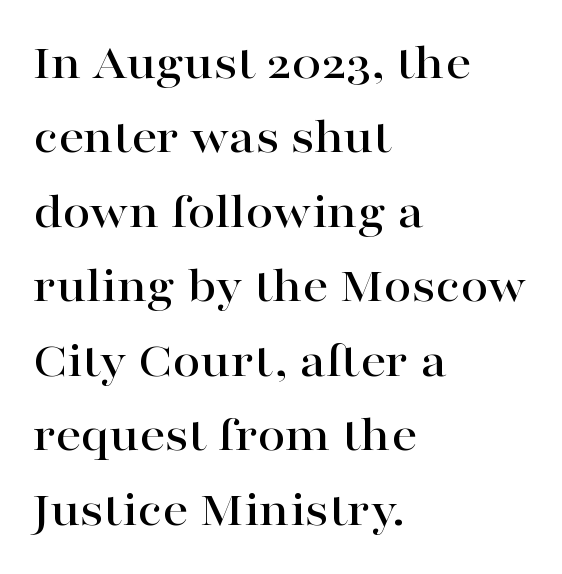
Q: Is the text italic (slanted)? A: No, it is upright.
Q: Is the typeface a serif or a sans-serif typeface? A: Serif.
Q: Is the text underlined? A: No.
Q: How is the paragraph aligned? A: Left-aligned.
Q: Is the spacing between letters normal or unusually wide? A: Normal.
Q: Is the spacing between lines tight, normal or loose? A: Normal.
Q: Width (condensed, normal, or wide)? A: Wide.
Q: Stroke contrast? A: High.
Q: x-height? A: Medium.
Q: Monospaced? A: No.
